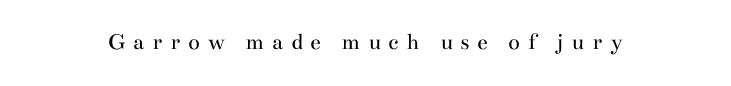
{"italic": "no", "bold": "no", "underline": "no", "letter_spacing": "wide", "letter_spacing_em": 0.32, "glyph_px": 24}
